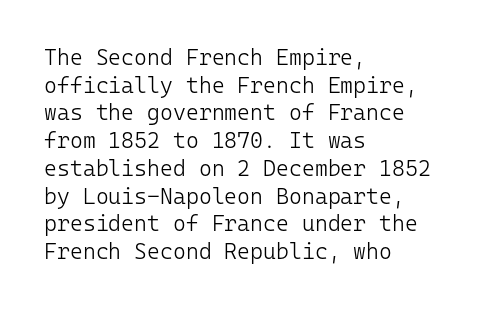
The typeface has the unassuming heft of standard copy or less. Vertical strokes here are truly vertical. A clean baseline with only descenders dipping below it. Default kerning and tracking; the words read as compact shapes.
